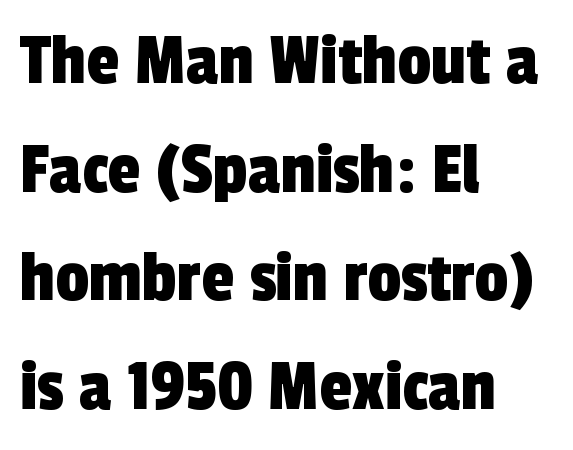
Q: Is the typeface a serif or a sans-serif typeface? A: Sans-serif.
Q: Is the text underlined? A: No.
Q: How is the paragraph aligned? A: Left-aligned.
Q: Is the spacing between letters normal or unusually wide? A: Normal.
Q: Is the spacing between lines tight, normal or loose? A: Normal.
Q: Width (condensed, normal, or wide)? A: Condensed.
Q: x-height? A: Medium.
Q: Monospaced? A: No.
